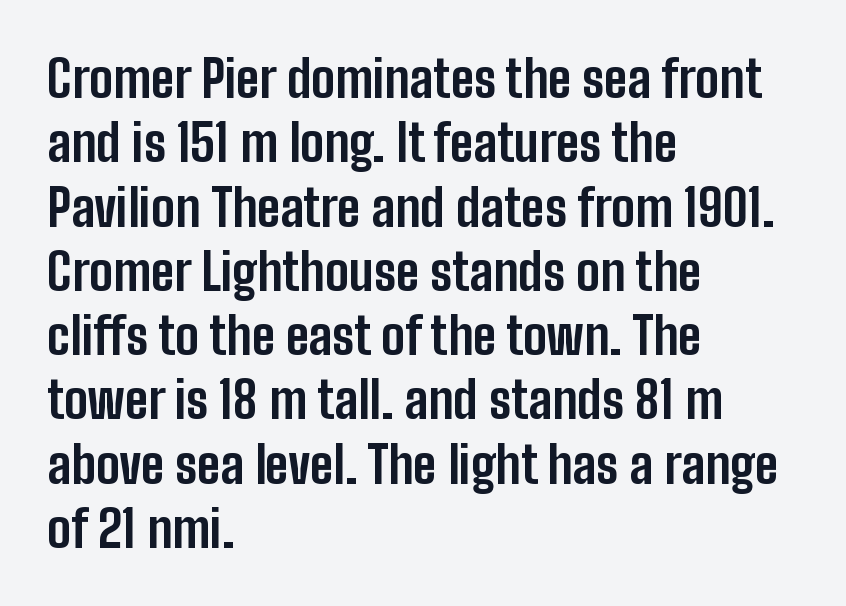
The image shows 51 px bold, condensed sans-serif type, upright; set left-aligned, normal line spacing (1.26x), normal letter spacing, not underlined; low stroke contrast and a medium x-height.
